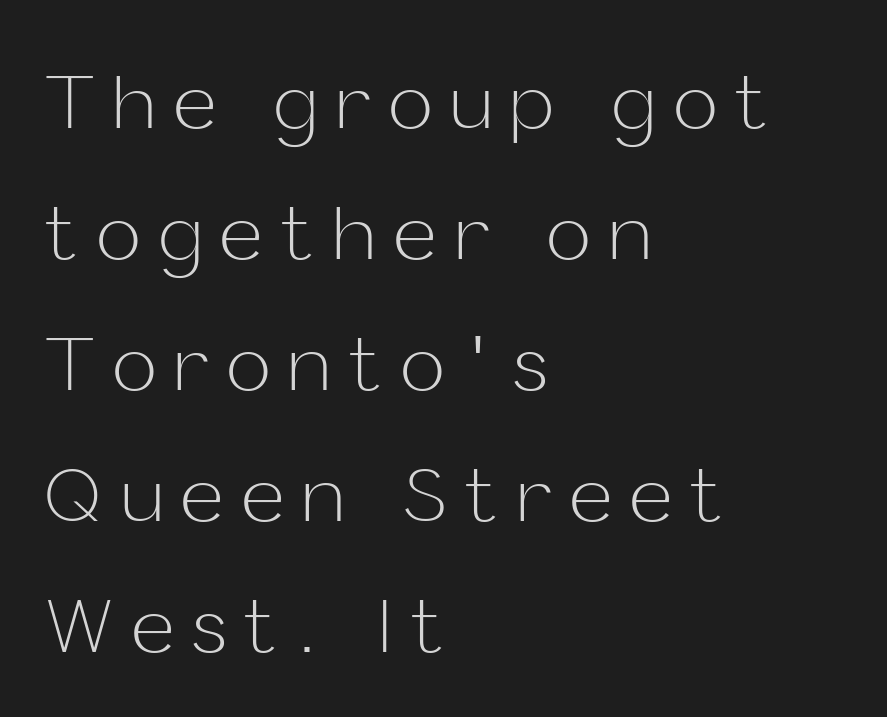
The image shows 74 px light sans-serif type, upright; set left-aligned, line spacing 1.77x, unusually wide letter spacing (+0.25 em), not underlined; low stroke contrast and a medium x-height.
